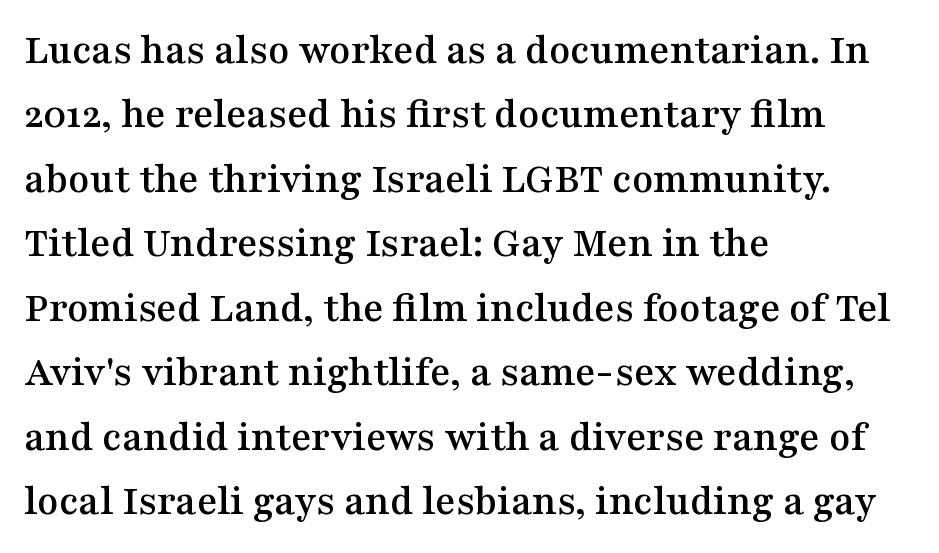
Q: Is the text italic (slanted)? A: No, it is upright.
Q: Is the typeface a serif or a sans-serif typeface? A: Serif.
Q: Is the text underlined? A: No.
Q: How is the paragraph aligned? A: Left-aligned.
Q: Is the spacing between letters normal or unusually wide? A: Normal.
Q: Is the spacing between lines tight, normal or loose? A: Normal.
Q: Width (condensed, normal, or wide)? A: Wide.
Q: Stroke contrast? A: Medium.
Q: x-height? A: Medium.
Q: Monospaced? A: No.
